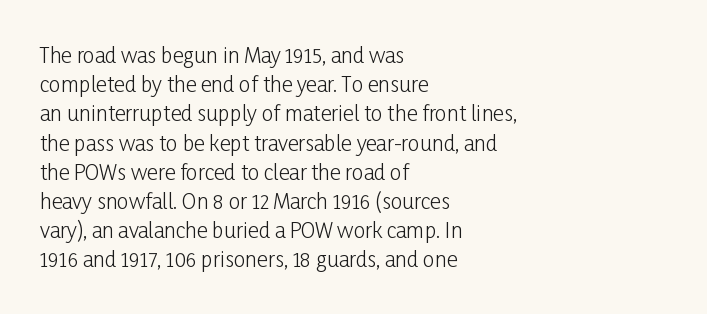
Q: Is the text bold? A: No.
Q: Is the text italic (slanted)? A: No, it is upright.
Q: Is the text underlined? A: No.
Q: How is the paragraph aligned? A: Left-aligned.
Q: Is the spacing between letters normal or unusually wide? A: Normal.
Q: Is the spacing between lines tight, normal or loose? A: Normal.
